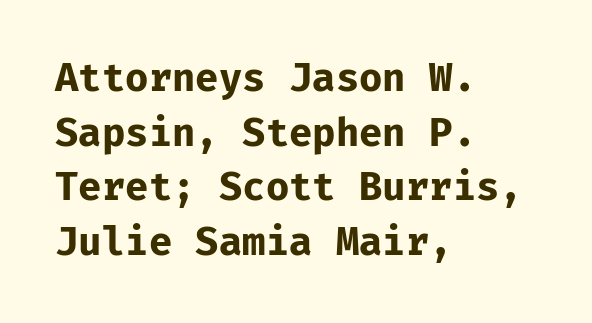
Has an underline been added? It has not. The letterforms sit shoulder to shoulder at normal distance. Horizontal alignment here is leftward, the default for most running prose. The rendering uses typewriter-style spacing with identical character cells. Letterform terminals end flat and unadorned throughout the passage.
